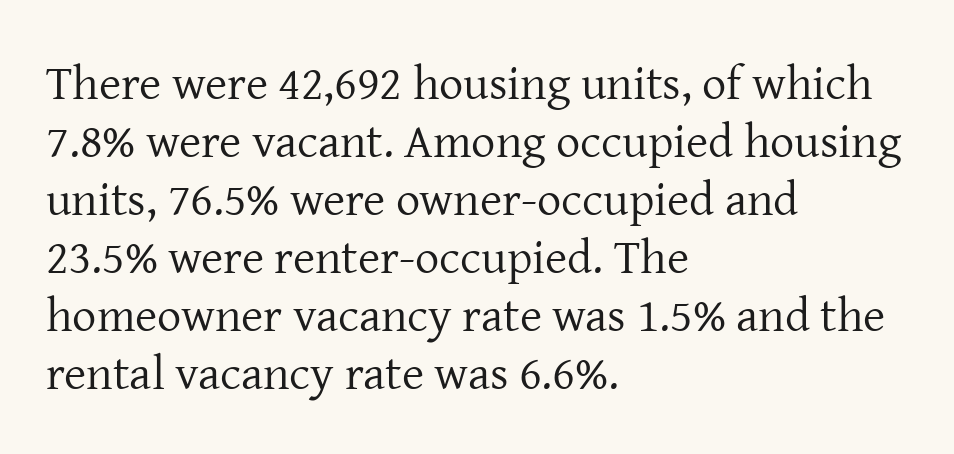
The image shows 48 px regular-weight serif type, upright; set left-aligned, line spacing 1.21x, normal letter spacing, not underlined; low stroke contrast and a medium x-height.
